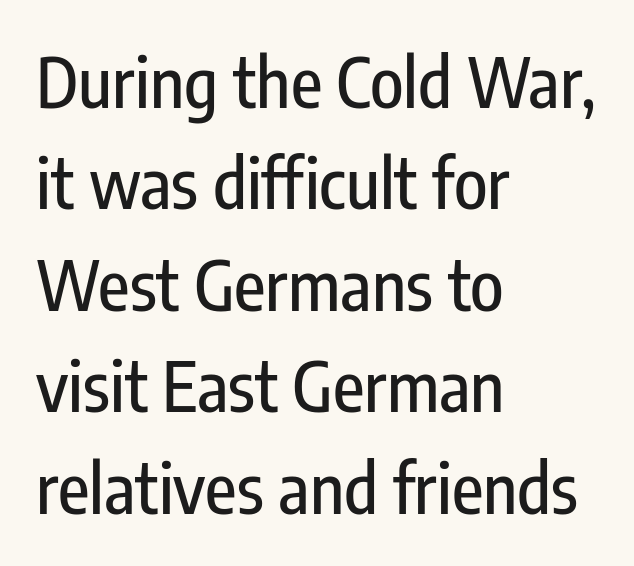
{"serif": "no", "italic": "no", "width": "condensed", "stroke_contrast": "low", "x_height": "medium", "monospaced": "no", "underline": "no", "align": "left", "line_spacing": "normal", "line_spacing_ratio": 1.47, "letter_spacing": "normal", "letter_spacing_em": 0.0, "glyph_px": 69}
